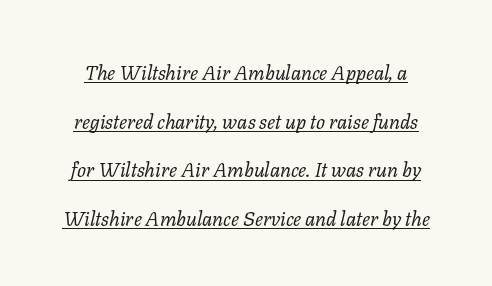
The string is rendered with underlining switched on. Caption: standard tracking, unaltered. This sample uses an oblique cut, with every glyph tilted off the vertical. On a weight scale, this lands at 450 or below.
